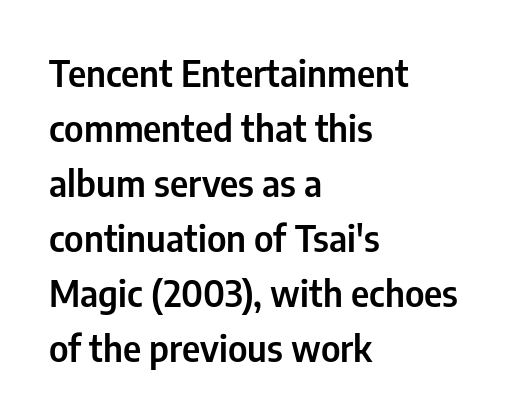
{"serif": "no", "italic": "no", "width": "condensed", "stroke_contrast": "low", "x_height": "medium", "monospaced": "no", "underline": "no", "align": "left", "line_spacing": "normal", "line_spacing_ratio": 1.53, "letter_spacing": "normal", "letter_spacing_em": 0.0, "glyph_px": 36}
